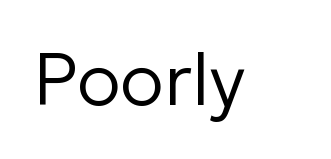
{"serif": "no", "italic": "no", "bold": "no", "weight": "regular", "width": "normal", "stroke_contrast": "low", "x_height": "medium", "monospaced": "no", "underline": "no", "letter_spacing": "normal", "letter_spacing_em": 0.0, "glyph_px": 73}
